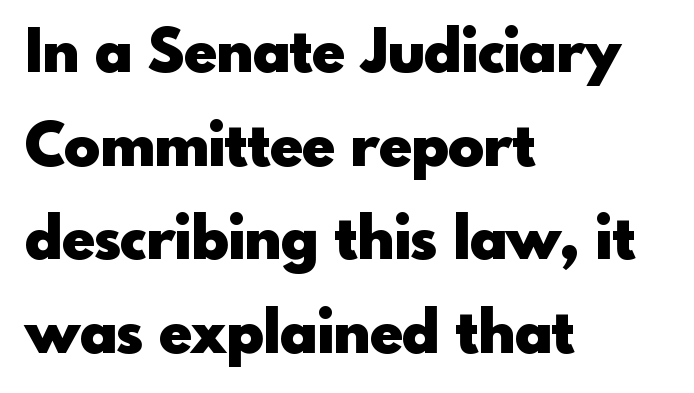
The area under the type is left untouched. Tracking here is standard; glyphs follow each other at the usual distance. A normal amount of white space separates one row of letters from the next. Quick note: not italic, upright.
